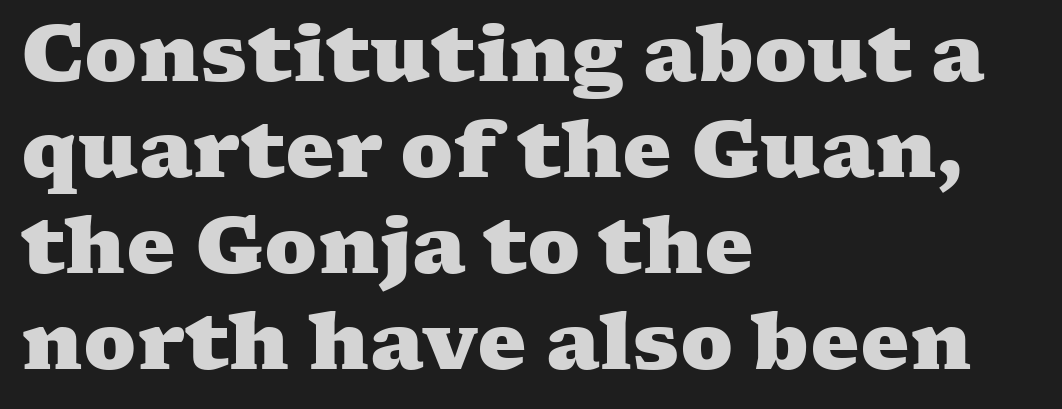
Q: Is the text bold? A: Yes.
Q: Is the typeface a serif or a sans-serif typeface? A: Serif.
Q: Is the text underlined? A: No.
Q: How is the paragraph aligned? A: Left-aligned.
Q: Is the spacing between letters normal or unusually wide? A: Normal.
Q: Width (condensed, normal, or wide)? A: Wide.
Q: Stroke contrast? A: Medium.
Q: x-height? A: Medium.
Q: Monospaced? A: No.
